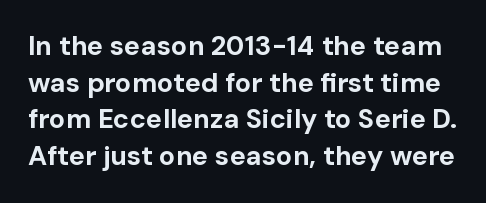
Letter spacing: default. Students, this is bold: see how much ink each stroke carries. The gap between lines stays unmarked. A roman cut, with each character standing at attention. How would I describe the line gaps? Plain and ordinary.
